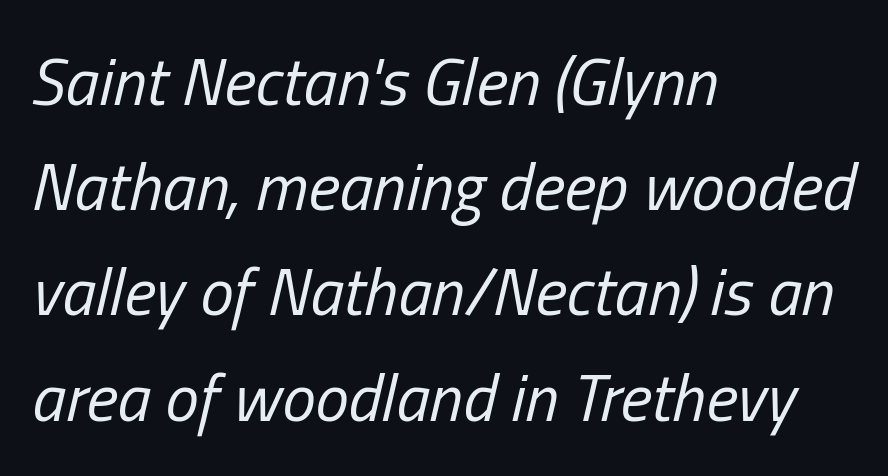
Q: Is the text bold? A: No.
Q: Is the text italic (slanted)? A: Yes, it leans right by about 13 degrees.
Q: Is the text underlined? A: No.
Q: How is the paragraph aligned? A: Left-aligned.
Q: Is the spacing between letters normal or unusually wide? A: Normal.
Q: Is the spacing between lines tight, normal or loose? A: Normal.
Q: Width (condensed, normal, or wide)? A: Condensed.
Q: Stroke contrast? A: Low.
Q: x-height? A: Medium.
Q: Monospaced? A: No.
